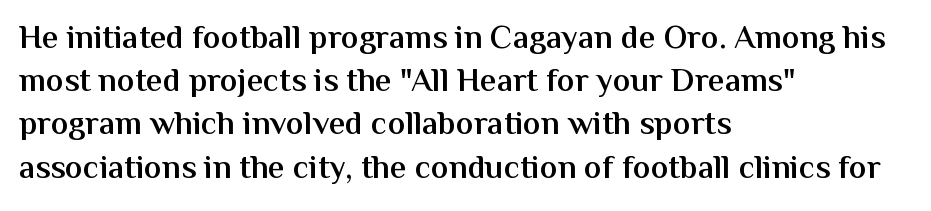
{"serif": "no", "italic": "no", "bold": "semi", "weight": "semibold", "width": "normal", "stroke_contrast": "medium", "x_height": "medium", "monospaced": "no", "underline": "no", "align": "left", "line_spacing": "normal", "line_spacing_ratio": 1.31, "letter_spacing": "normal", "letter_spacing_em": 0.0, "glyph_px": 33}
